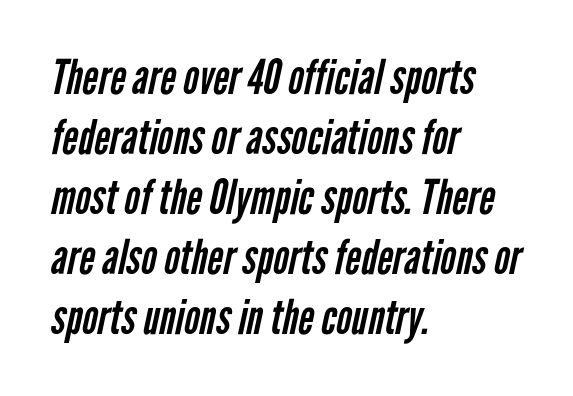
The image shows 48 px regular-weight, condensed sans-serif type; set left-aligned, normal line spacing (1.25x), normal letter spacing, not underlined; low stroke contrast and a medium x-height.
